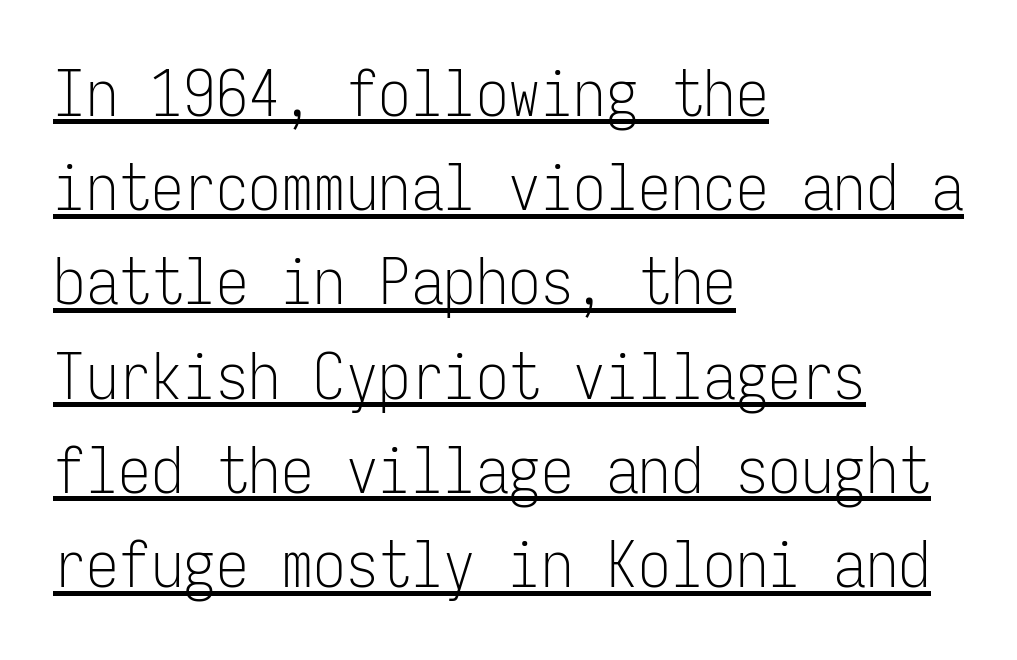
Vertical spacing — default. Horizontal alignment here is leftward, the default for most running prose. This sample uses plain, unmodified letter spacing. Stems and bowls with no extra thickness — not bold. Each line of the rendering has a horizontal stroke beneath the glyphs. The type sits square on the baseline with zero lean.
